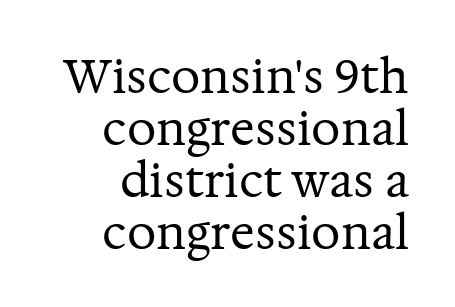
Q: Is the text bold? A: No.
Q: Is the text italic (slanted)? A: No, it is upright.
Q: Is the typeface a serif or a sans-serif typeface? A: Serif.
Q: Is the text underlined? A: No.
Q: How is the paragraph aligned? A: Right-aligned.
Q: Is the spacing between letters normal or unusually wide? A: Normal.
Q: Is the spacing between lines tight, normal or loose? A: Tight.
Q: Width (condensed, normal, or wide)? A: Normal.
Q: Stroke contrast? A: Medium.
Q: x-height? A: Medium.
Q: Monospaced? A: No.
